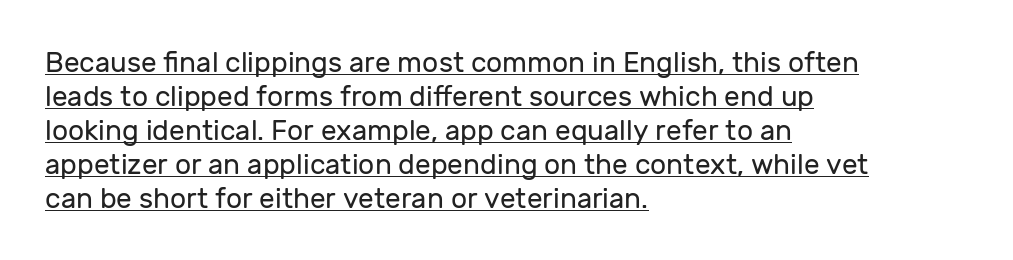
The image shows 28 px regular-weight sans-serif type, upright; set left-aligned, line spacing 1.21x, normal letter spacing, underlined; low stroke contrast and a medium x-height.
